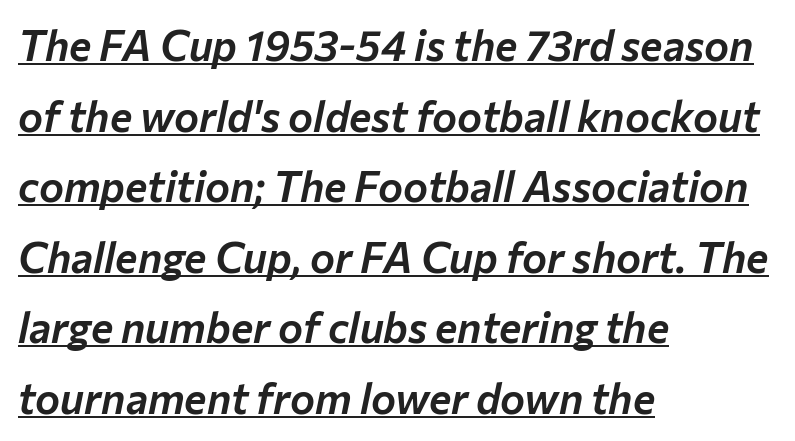
{"italic": "yes", "lean": "right", "slant_degrees": 12, "width": "normal", "stroke_contrast": "low", "x_height": "medium", "monospaced": "no", "underline": "yes", "align": "left", "line_spacing": "normal", "line_spacing_ratio": 1.68, "letter_spacing": "normal", "letter_spacing_em": 0.0, "glyph_px": 42}
